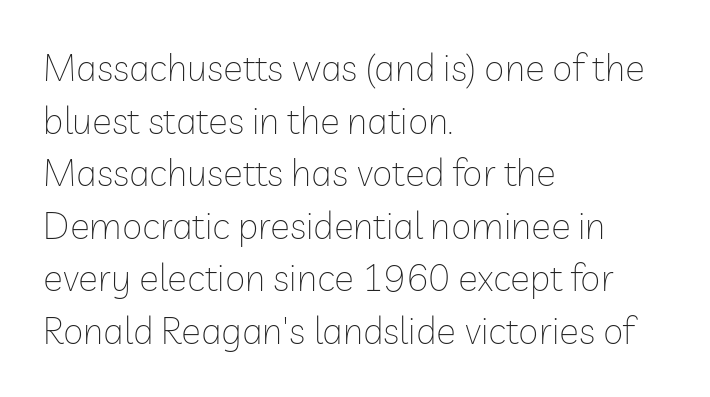
Q: Is the text bold? A: No.
Q: Is the text italic (slanted)? A: No, it is upright.
Q: Is the typeface a serif or a sans-serif typeface? A: Sans-serif.
Q: Is the text underlined? A: No.
Q: How is the paragraph aligned? A: Left-aligned.
Q: Is the spacing between letters normal or unusually wide? A: Normal.
Q: Is the spacing between lines tight, normal or loose? A: Normal.
Q: Width (condensed, normal, or wide)? A: Normal.
Q: Stroke contrast? A: Low.
Q: x-height? A: Medium.
Q: Monospaced? A: No.
